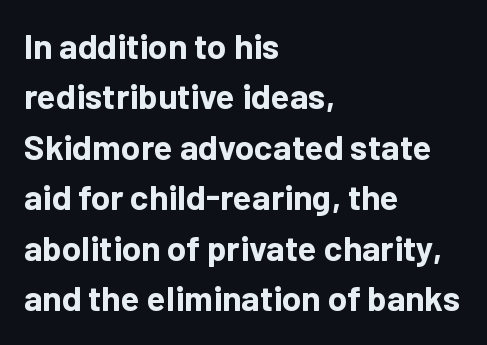
{"serif": "no", "italic": "no", "bold": "yes", "weight": "bold", "width": "normal", "stroke_contrast": "low", "x_height": "medium", "monospaced": "no", "underline": "no", "align": "left", "line_spacing": "normal", "line_spacing_ratio": 1.44, "letter_spacing": "normal", "letter_spacing_em": 0.0, "glyph_px": 35}
